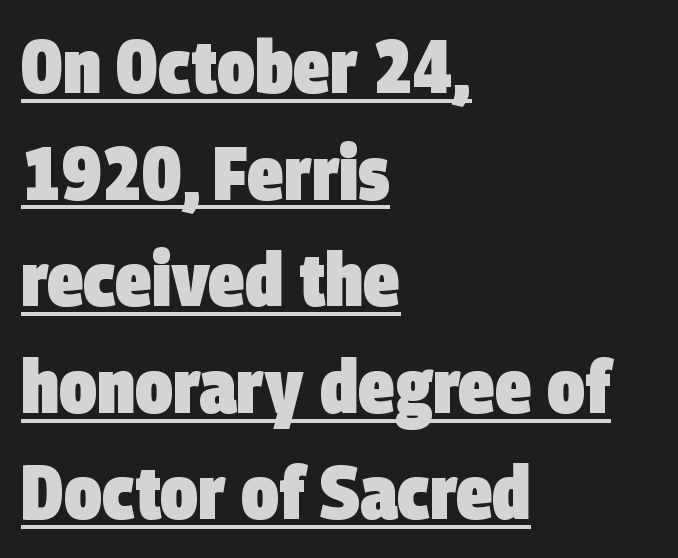
The image shows 74 px heavy, condensed sans-serif type; set left-aligned, normal line spacing (1.44x), normal letter spacing, underlined; low stroke contrast and a large x-height.
